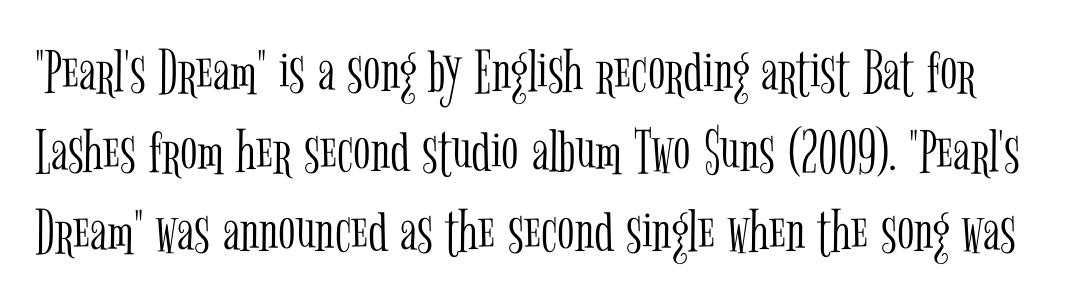
The space between consecutive lines is moderate. The rendering uses natural spacing where letterforms have individual widths. A typesetter would label this face a serif. Posture: upright roman. Each row of text sits above clean, open space. The strokes carry an ordinary text weight at most.
